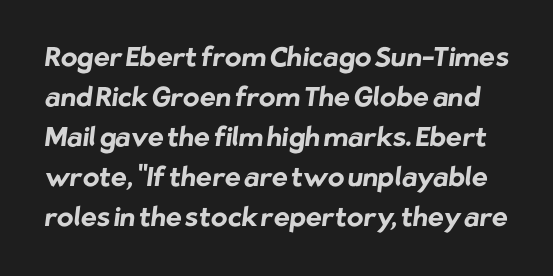
{"bold": "yes", "underline": "no", "line_spacing": "normal", "line_spacing_ratio": 1.48, "letter_spacing": "normal", "letter_spacing_em": 0.0, "glyph_px": 27}
